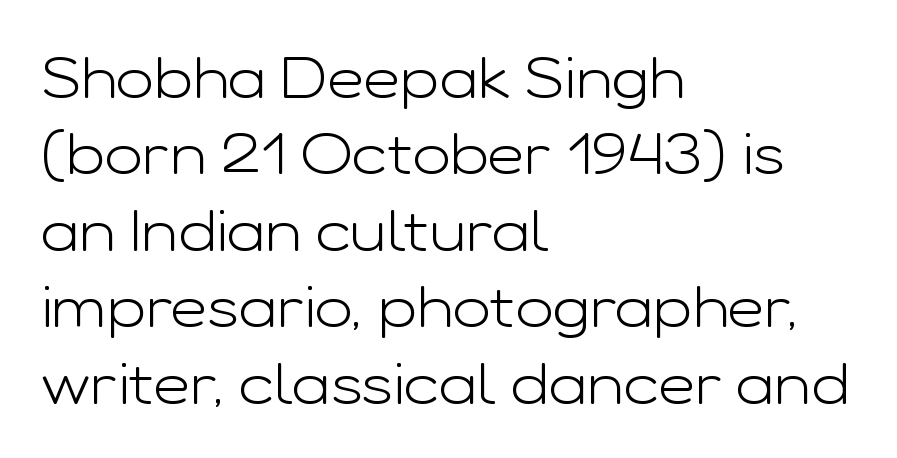
Does the type have serifs? No, each stem ends abruptly. These lines sit exactly where default settings would place them. Words float on clear page, feet unadorned. The passage is arranged the way most books set body copy — flush left.
